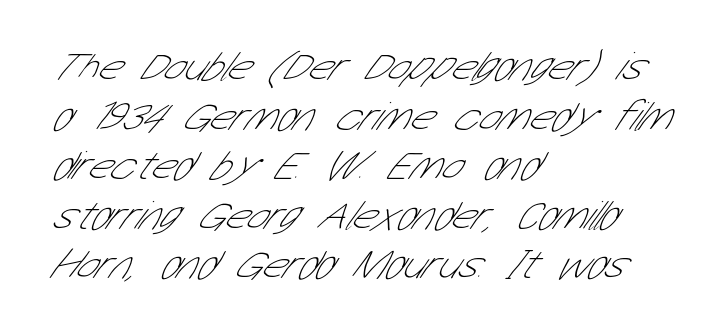
{"serif": "no", "bold": "no", "weight": "thin", "width": "condensed", "stroke_contrast": "low", "x_height": "medium", "monospaced": "no", "underline": "no", "align": "left", "line_spacing_ratio": 1.21, "letter_spacing": "normal", "letter_spacing_em": 0.0, "glyph_px": 41}
